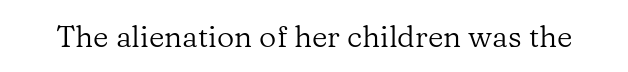
{"serif": "yes", "italic": "no", "bold": "no", "weight": "regular", "width": "normal", "stroke_contrast": "low", "x_height": "medium", "monospaced": "no", "underline": "no", "letter_spacing": "normal", "letter_spacing_em": 0.0, "glyph_px": 30}
